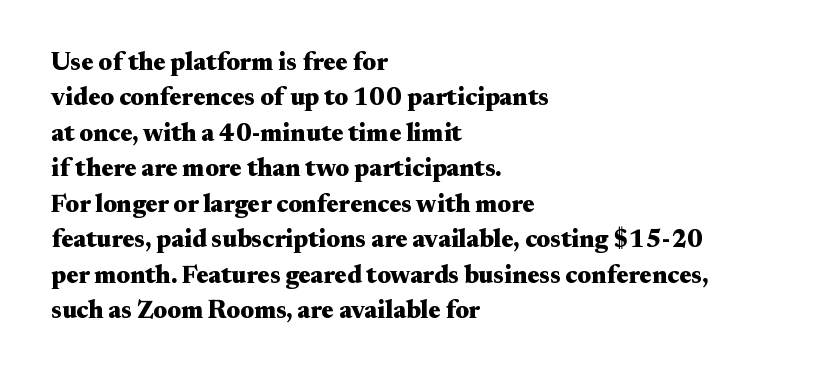
Q: Is the text bold? A: Yes.
Q: Is the text italic (slanted)? A: No, it is upright.
Q: Is the text underlined? A: No.
Q: How is the paragraph aligned? A: Left-aligned.
Q: Is the spacing between letters normal or unusually wide? A: Normal.
Q: Is the spacing between lines tight, normal or loose? A: Normal.
